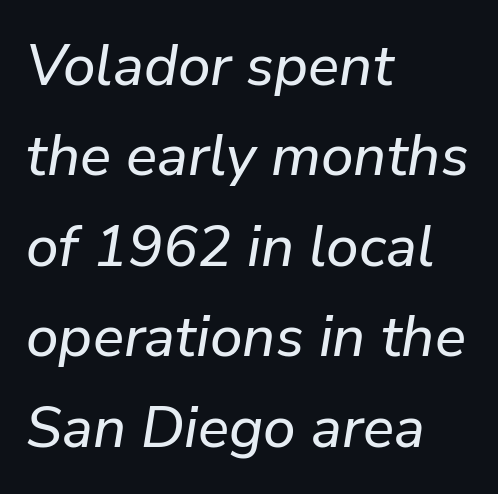
Q: Is the text italic (slanted)? A: Yes, it leans right by about 9 degrees.
Q: Is the text underlined? A: No.
Q: How is the paragraph aligned? A: Left-aligned.
Q: Is the spacing between letters normal or unusually wide? A: Normal.
Q: Is the spacing between lines tight, normal or loose? A: Normal.
Q: Width (condensed, normal, or wide)? A: Normal.
Q: Stroke contrast? A: Low.
Q: x-height? A: Medium.
Q: Monospaced? A: No.
